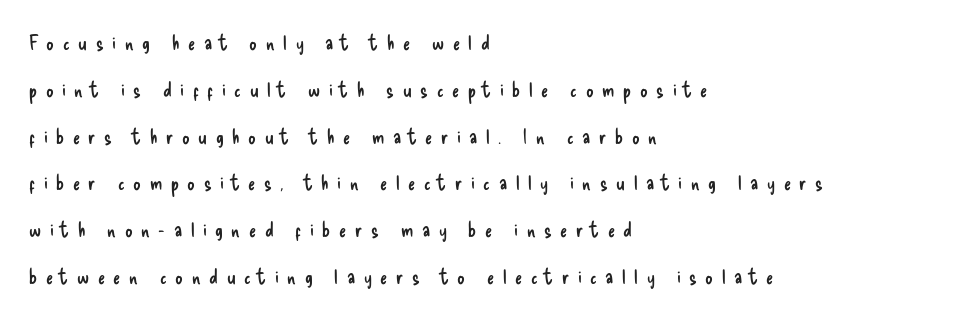
Q: Is the text bold? A: No.
Q: Is the text italic (slanted)? A: No, it is upright.
Q: Is the text underlined? A: No.
Q: How is the paragraph aligned? A: Left-aligned.
Q: Is the spacing between letters normal or unusually wide? A: Unusually wide.
Q: Is the spacing between lines tight, normal or loose? A: Loose.
